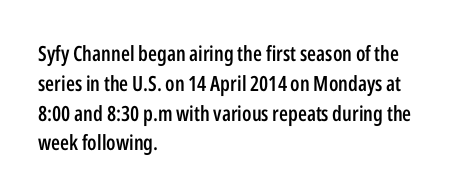
{"italic": "no", "bold": "semi", "underline": "no", "align": "left", "line_spacing": "normal", "line_spacing_ratio": 1.42, "letter_spacing": "normal", "letter_spacing_em": 0.0, "glyph_px": 21}
